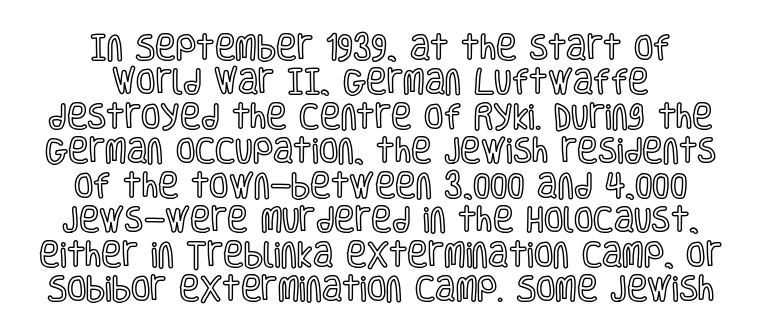
Is the letter spacing exaggerated? No — it looks like the ordinary default. Character widths vary here, with narrow letters taking less room than wide ones. The lines in this sample share a center point and differ in where they start and stop. Unmarked baselines from the first word to the last.
